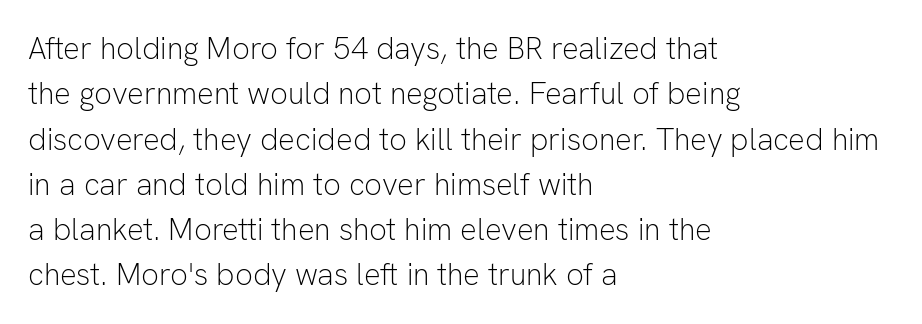
Q: Is the text bold? A: No.
Q: Is the text italic (slanted)? A: No, it is upright.
Q: Is the typeface a serif or a sans-serif typeface? A: Sans-serif.
Q: Is the text underlined? A: No.
Q: How is the paragraph aligned? A: Left-aligned.
Q: Is the spacing between letters normal or unusually wide? A: Normal.
Q: Is the spacing between lines tight, normal or loose? A: Normal.
Q: Width (condensed, normal, or wide)? A: Normal.
Q: Stroke contrast? A: Low.
Q: x-height? A: Medium.
Q: Monospaced? A: No.
